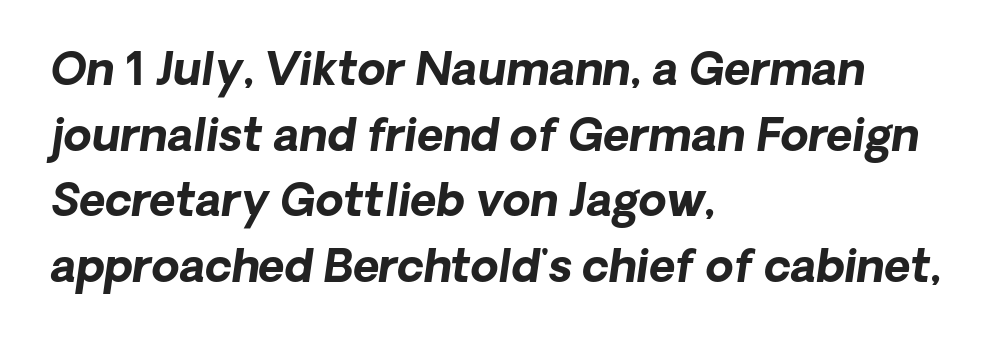
The image shows 45 px bold sans-serif type; set left-aligned, normal line spacing (1.46x), normal letter spacing, not underlined; low stroke contrast and a medium x-height.
